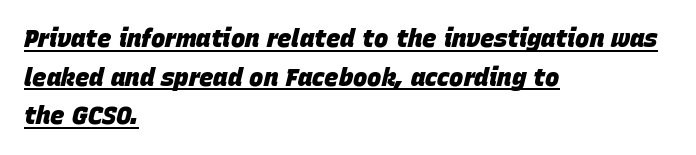
{"italic": "yes", "lean": "right", "slant_degrees": 15, "bold": "yes", "underline": "yes", "align": "left", "line_spacing": "normal", "line_spacing_ratio": 1.61, "letter_spacing": "normal", "letter_spacing_em": 0.0, "glyph_px": 24}
